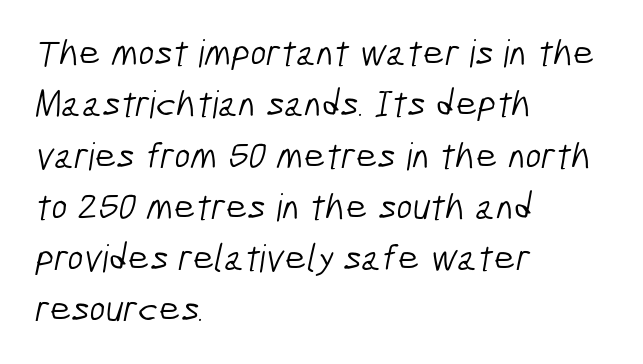
The image shows 38 px light, condensed sans-serif type; set left-aligned, normal line spacing (1.35x), normal letter spacing, not underlined; low stroke contrast and a medium x-height.
